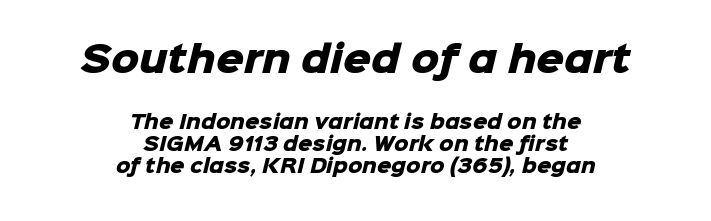
{"serif": "no", "bold": "yes", "weight": "heavy", "width": "normal", "stroke_contrast": "low", "x_height": "medium", "monospaced": "no", "underline": "no", "align": "center", "line_spacing_ratio": 1.21, "letter_spacing": "normal", "letter_spacing_em": 0.0, "larger_block": "first", "size_ratio": 1.94, "glyph_px": 35}
